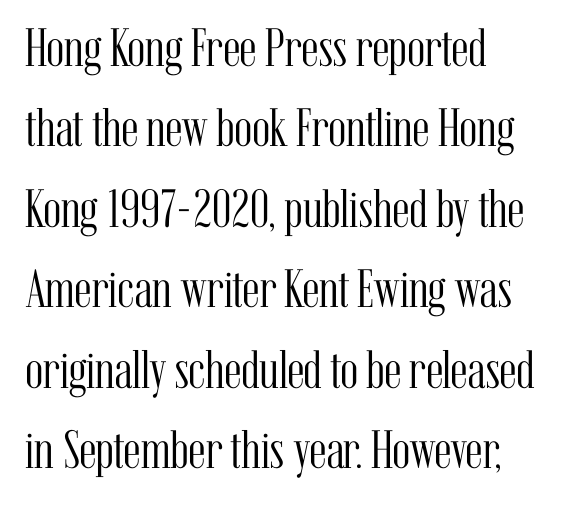
{"serif": "yes", "italic": "no", "bold": "no", "weight": "light", "width": "condensed", "stroke_contrast": "medium", "x_height": "medium", "monospaced": "no", "underline": "no", "line_spacing": "normal", "line_spacing_ratio": 1.49, "letter_spacing": "normal", "letter_spacing_em": 0.0, "glyph_px": 54}
